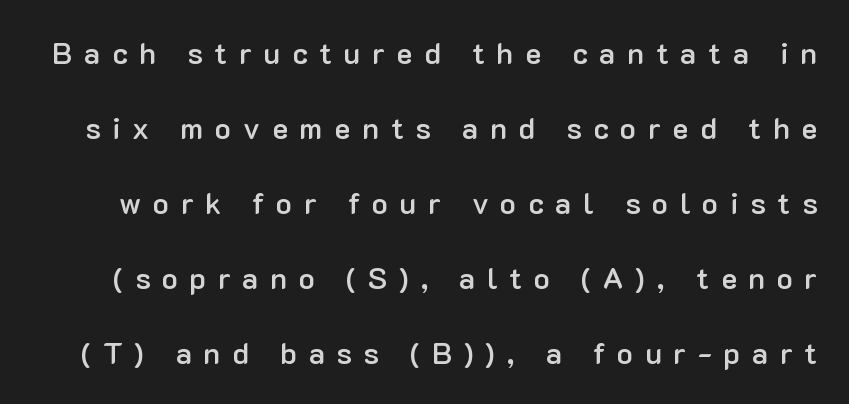
{"serif": "no", "italic": "no", "bold": "semi", "weight": "semibold", "width": "normal", "stroke_contrast": "low", "x_height": "medium", "monospaced": "no", "underline": "no", "line_spacing": "loose", "line_spacing_ratio": 2.5, "letter_spacing": "wide", "letter_spacing_em": 0.39, "glyph_px": 30}
